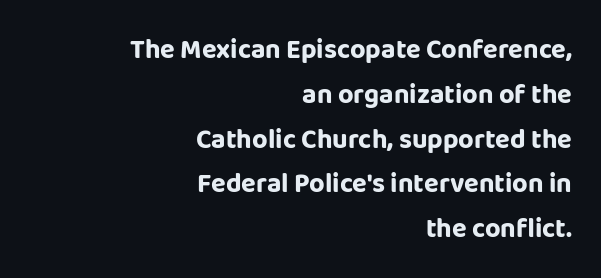
{"italic": "no", "bold": "yes", "underline": "no", "align": "right", "line_spacing": "normal", "line_spacing_ratio": 1.66, "letter_spacing": "normal", "letter_spacing_em": 0.0, "glyph_px": 27}
